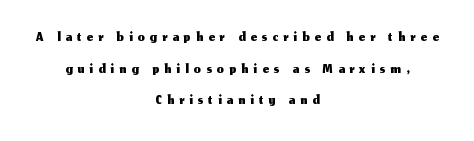
Q: Is the text italic (slanted)? A: No, it is upright.
Q: Is the text underlined? A: No.
Q: How is the paragraph aligned? A: Centered.
Q: Is the spacing between letters normal or unusually wide? A: Unusually wide.
Q: Is the spacing between lines tight, normal or loose? A: Normal.
